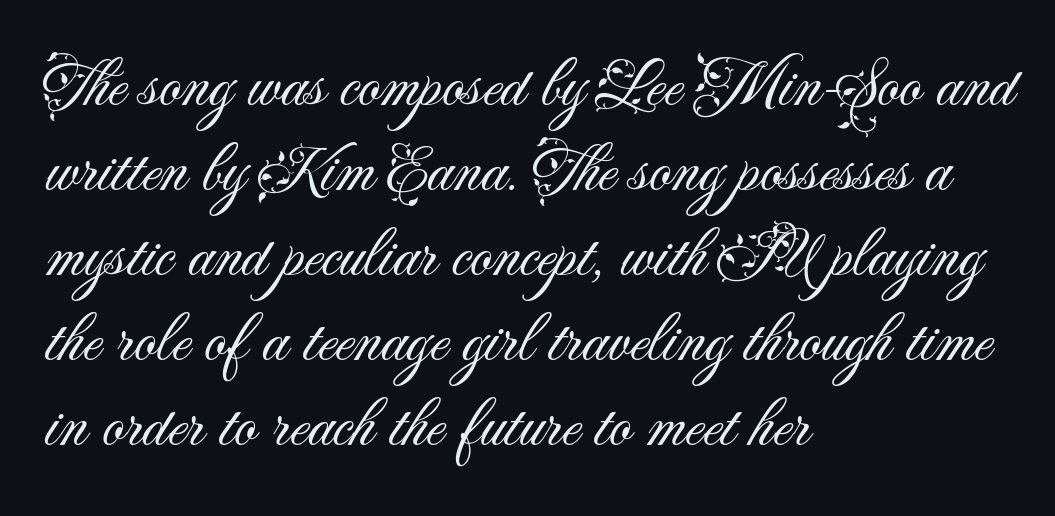
{"serif": "no", "bold": "no", "weight": "light", "width": "normal", "stroke_contrast": "medium", "x_height": "small", "monospaced": "no", "underline": "no", "align": "left", "line_spacing": "normal", "line_spacing_ratio": 1.25, "letter_spacing": "normal", "letter_spacing_em": 0.0, "glyph_px": 68}
